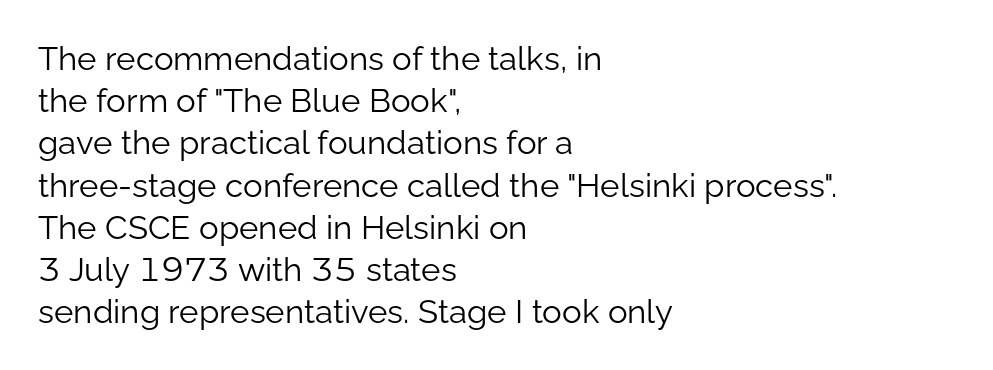
The image shows 33 px light sans-serif type, upright; set left-aligned, normal line spacing (1.28x), normal letter spacing, not underlined; low stroke contrast and a medium x-height.
